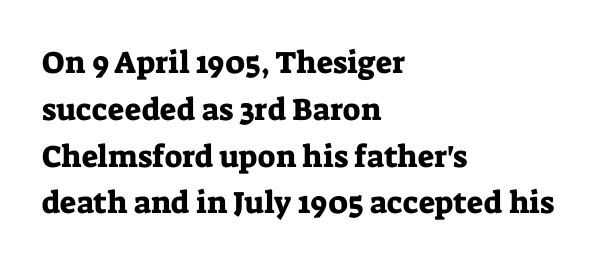
The image shows 31 px serif type, upright; set left-aligned, normal line spacing (1.51x), normal letter spacing, not underlined; low stroke contrast and a medium x-height.
